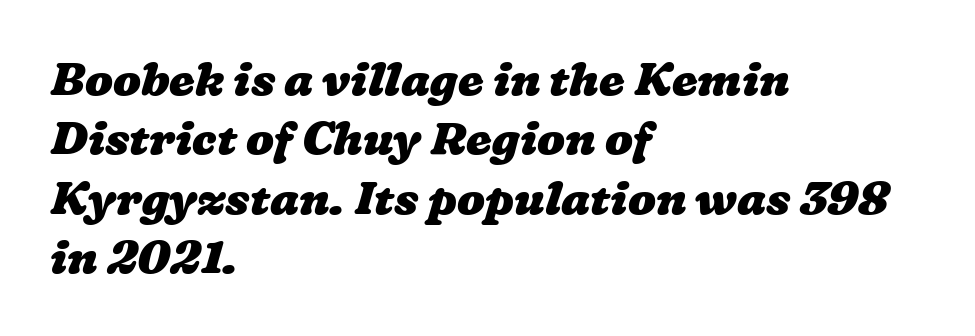
The leading is moderate, giving the passage an even texture. How are the letters spaced? Ordinarily, with no added tracking. The zone under the glyphs is completely vacant. Proportional: the letters do not fall into vertical columns.
